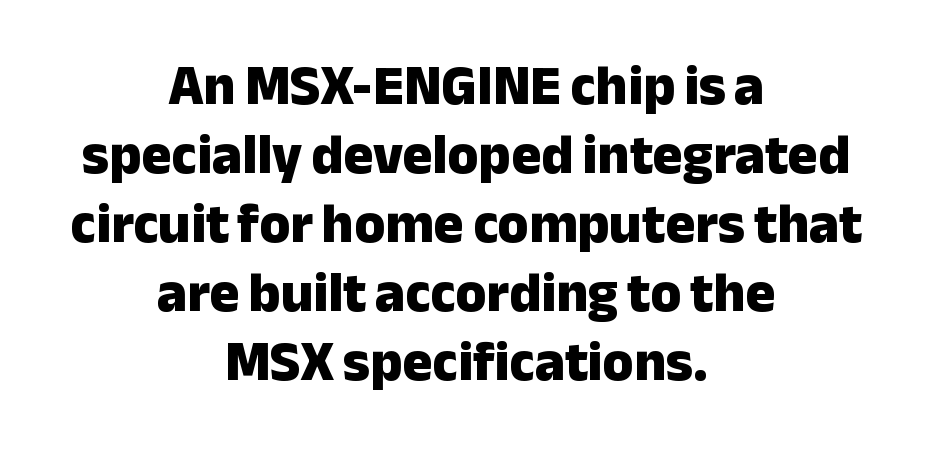
Q: Is the text bold? A: Yes.
Q: Is the text italic (slanted)? A: No, it is upright.
Q: Is the typeface a serif or a sans-serif typeface? A: Sans-serif.
Q: Is the text underlined? A: No.
Q: How is the paragraph aligned? A: Centered.
Q: Is the spacing between letters normal or unusually wide? A: Normal.
Q: Width (condensed, normal, or wide)? A: Normal.
Q: Stroke contrast? A: Low.
Q: x-height? A: Medium.
Q: Monospaced? A: No.
